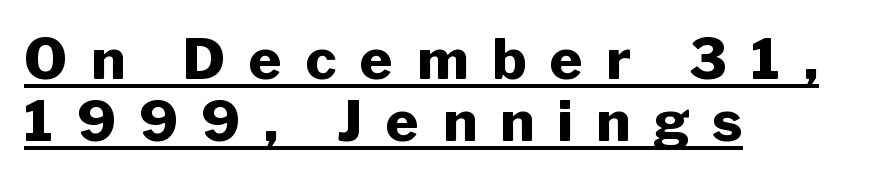
Q: Is the text bold? A: Yes.
Q: Is the text italic (slanted)? A: No, it is upright.
Q: Is the typeface a serif or a sans-serif typeface? A: Sans-serif.
Q: Is the text underlined? A: Yes.
Q: How is the paragraph aligned? A: Left-aligned.
Q: Is the spacing between letters normal or unusually wide? A: Unusually wide.
Q: Is the spacing between lines tight, normal or loose? A: Tight.
Q: Width (condensed, normal, or wide)? A: Normal.
Q: Stroke contrast? A: Low.
Q: x-height? A: Medium.
Q: Monospaced? A: No.
